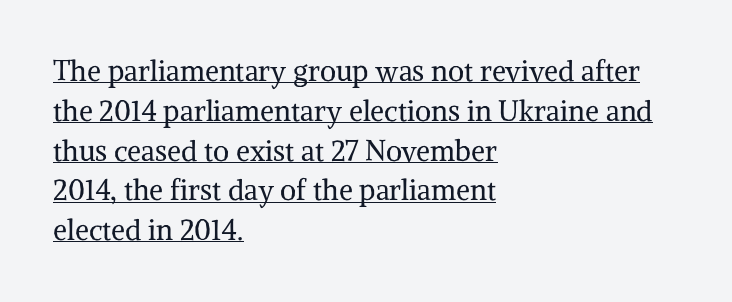
The image shows 28 px regular-weight serif type, upright; set left-aligned, normal line spacing (1.42x), normal letter spacing, underlined; medium stroke contrast and a medium x-height.
